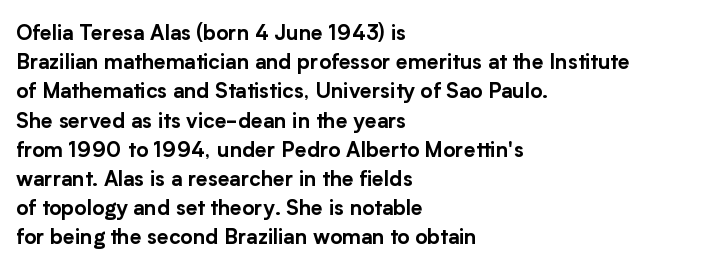
The image shows 21 px text type, upright; set left-aligned, normal line spacing (1.39x), normal letter spacing, not underlined.
